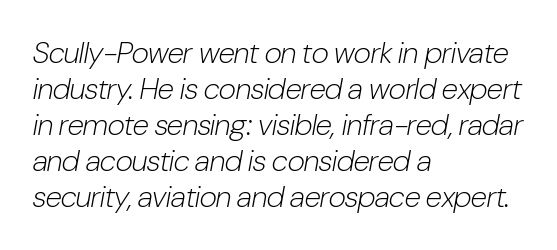
Q: Is the text bold? A: No.
Q: Is the text italic (slanted)? A: Yes, it leans right by about 10 degrees.
Q: Is the text underlined? A: No.
Q: How is the paragraph aligned? A: Left-aligned.
Q: Is the spacing between letters normal or unusually wide? A: Normal.
Q: Width (condensed, normal, or wide)? A: Condensed.
Q: Stroke contrast? A: Low.
Q: x-height? A: Medium.
Q: Monospaced? A: No.
